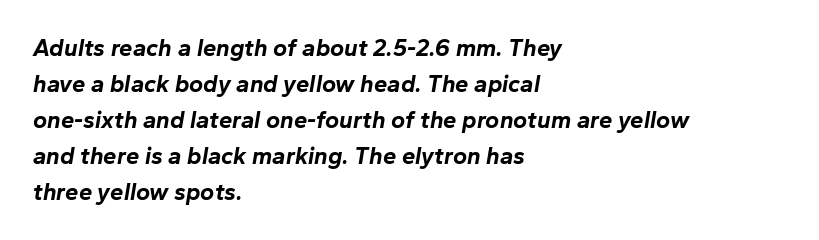
{"italic": "yes", "lean": "right", "slant_degrees": 10, "bold": "yes", "underline": "no", "align": "left", "line_spacing": "normal", "line_spacing_ratio": 1.5, "letter_spacing": "normal", "letter_spacing_em": 0.0, "glyph_px": 24}
